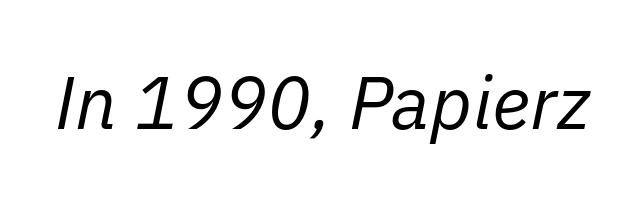
The image shows 74 px regular-weight type, italic (leaning right); set normal letter spacing, not underlined; low stroke contrast and a medium x-height.
